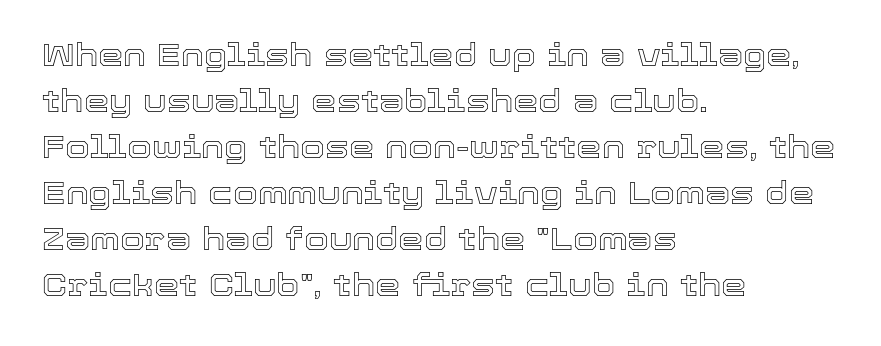
Q: Is the text italic (slanted)? A: No, it is upright.
Q: Is the text underlined? A: No.
Q: How is the paragraph aligned? A: Left-aligned.
Q: Is the spacing between letters normal or unusually wide? A: Normal.
Q: Is the spacing between lines tight, normal or loose? A: Normal.
Q: Width (condensed, normal, or wide)? A: Normal.
Q: x-height? A: Medium.
Q: Monospaced? A: No.
